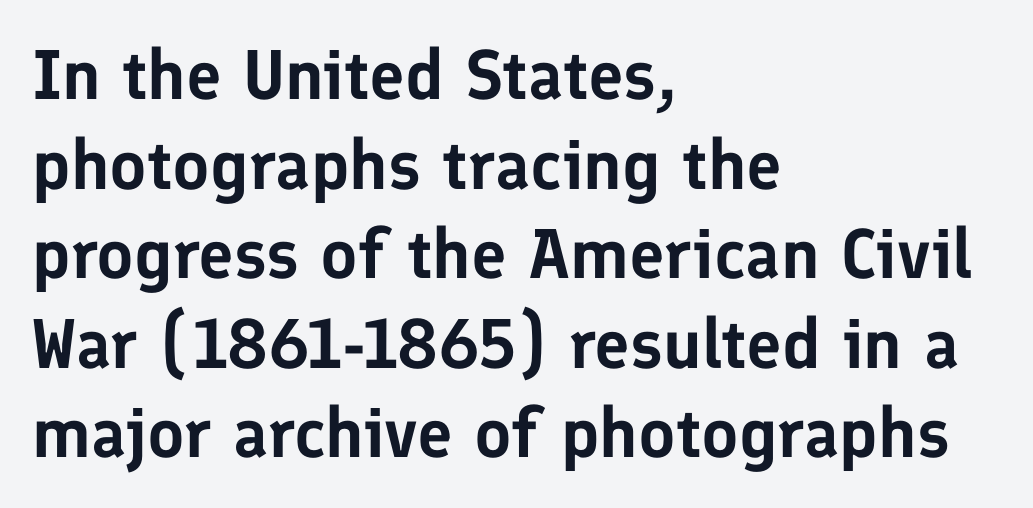
Q: Is the text italic (slanted)? A: No, it is upright.
Q: Is the typeface a serif or a sans-serif typeface? A: Sans-serif.
Q: Is the text underlined? A: No.
Q: How is the paragraph aligned? A: Left-aligned.
Q: Is the spacing between letters normal or unusually wide? A: Normal.
Q: Is the spacing between lines tight, normal or loose? A: Normal.
Q: Width (condensed, normal, or wide)? A: Normal.
Q: Stroke contrast? A: Low.
Q: x-height? A: Medium.
Q: Monospaced? A: No.
